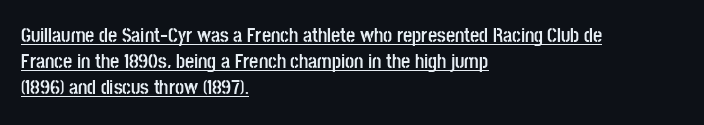
The image shows 20 px bold type, upright; set left-aligned, normal line spacing (1.29x), normal letter spacing, underlined.
